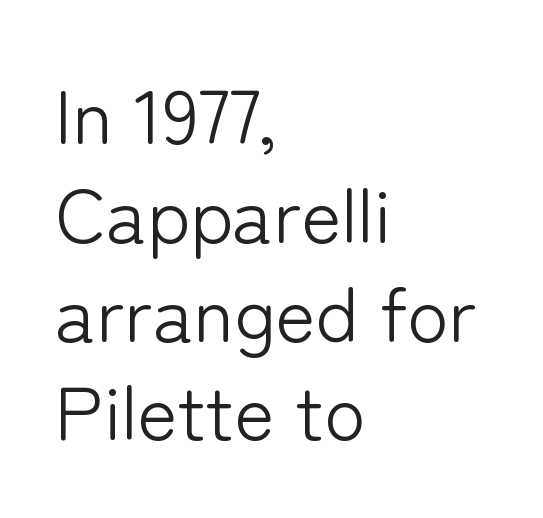
Q: Is the text bold? A: No.
Q: Is the text italic (slanted)? A: No, it is upright.
Q: Is the typeface a serif or a sans-serif typeface? A: Sans-serif.
Q: Is the text underlined? A: No.
Q: How is the paragraph aligned? A: Left-aligned.
Q: Is the spacing between letters normal or unusually wide? A: Normal.
Q: Is the spacing between lines tight, normal or loose? A: Normal.
Q: Width (condensed, normal, or wide)? A: Normal.
Q: Stroke contrast? A: Low.
Q: x-height? A: Medium.
Q: Monospaced? A: No.
